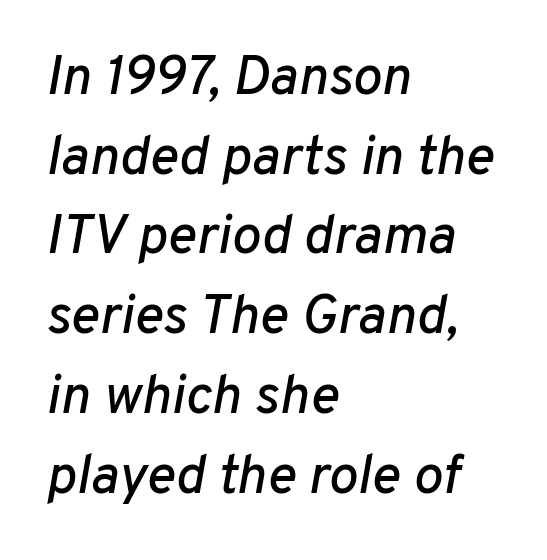
Q: Is the text italic (slanted)? A: Yes, it leans right by about 10 degrees.
Q: Is the text underlined? A: No.
Q: How is the paragraph aligned? A: Left-aligned.
Q: Is the spacing between letters normal or unusually wide? A: Normal.
Q: Is the spacing between lines tight, normal or loose? A: Normal.
Q: Width (condensed, normal, or wide)? A: Normal.
Q: Stroke contrast? A: Low.
Q: x-height? A: Medium.
Q: Monospaced? A: No.
